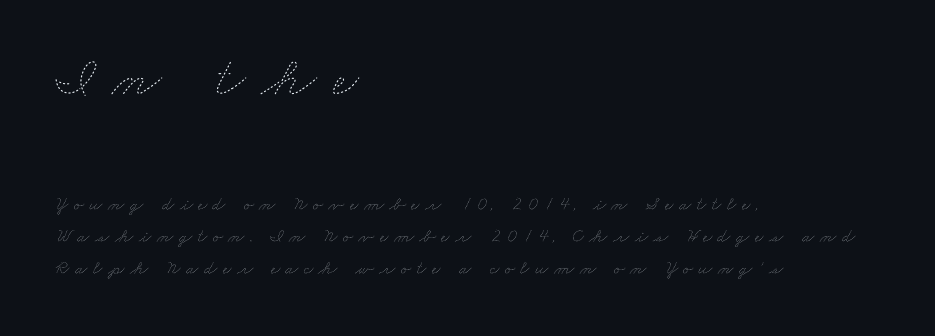
These lines have a slow, spaced-out rhythm from letter to letter. What's the leading like? Ordinary, nothing unusual. You get the large type first, then a drop to smaller type. The lines in this sample share a left origin and differ only in where they stop.
